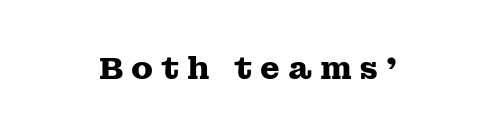
The image shows 32 px heavy, wide serif type, upright; set centered, unusually wide letter spacing (+0.24 em), not underlined; medium stroke contrast and a medium x-height.
